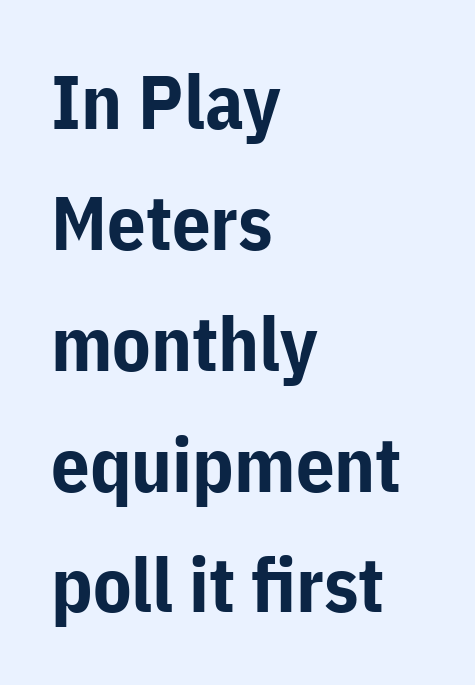
{"serif": "no", "italic": "no", "bold": "yes", "weight": "bold", "width": "normal", "stroke_contrast": "low", "x_height": "medium", "monospaced": "no", "underline": "no", "align": "left", "line_spacing": "normal", "line_spacing_ratio": 1.59, "letter_spacing": "normal", "letter_spacing_em": 0.0, "glyph_px": 76}
